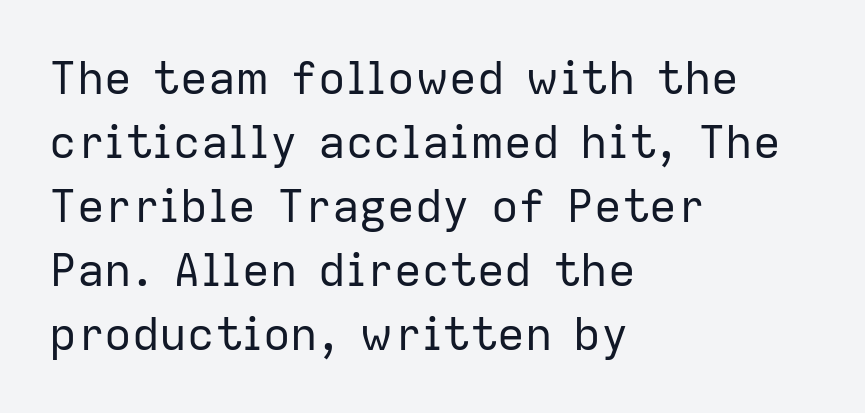
These lines are set flush left with a ragged right edge. No extra tracking has been applied to these lines. Does the type have serifs? No, each stem ends abruptly. Summary of weight: not heavy and not bold.
